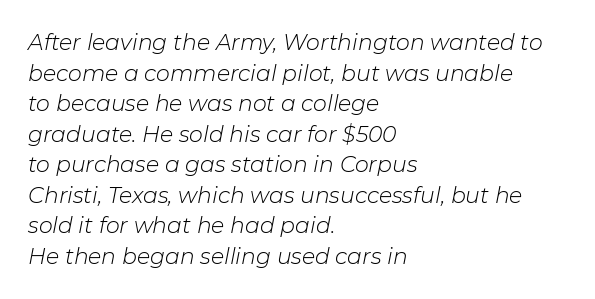
Q: Is the text bold? A: No.
Q: Is the text italic (slanted)? A: Yes, it leans right by about 11 degrees.
Q: Is the text underlined? A: No.
Q: How is the paragraph aligned? A: Left-aligned.
Q: Is the spacing between letters normal or unusually wide? A: Normal.
Q: Is the spacing between lines tight, normal or loose? A: Normal.
